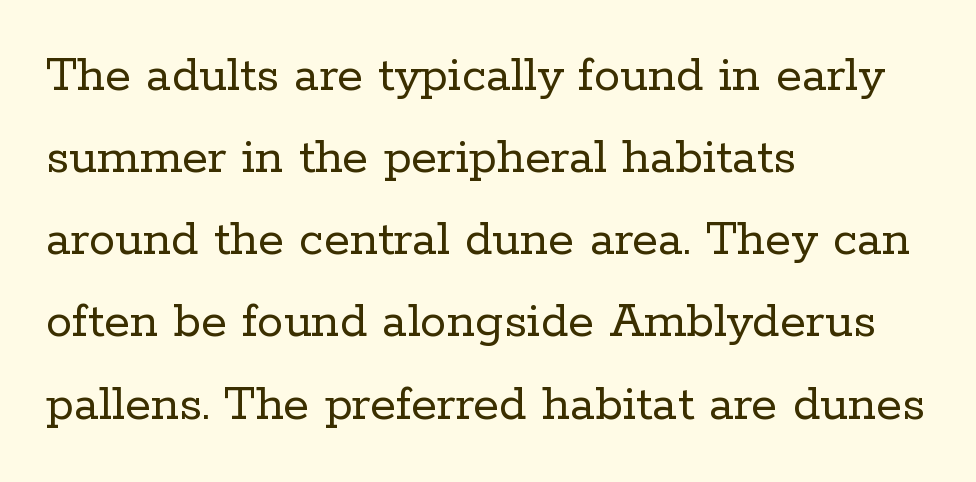
{"serif": "yes", "italic": "no", "bold": "no", "weight": "regular", "width": "normal", "stroke_contrast": "low", "x_height": "medium", "monospaced": "no", "underline": "no", "align": "left", "line_spacing": "normal", "line_spacing_ratio": 1.55, "letter_spacing": "normal", "letter_spacing_em": 0.0, "glyph_px": 53}
